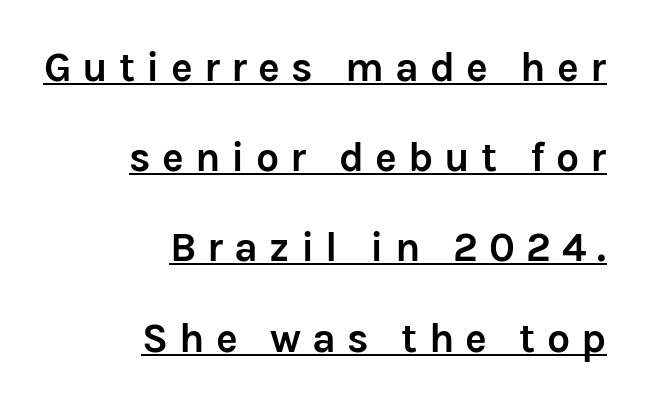
{"serif": "no", "italic": "no", "bold": "yes", "weight": "semibold", "width": "normal", "stroke_contrast": "low", "x_height": "medium", "monospaced": "no", "underline": "yes", "align": "right", "line_spacing": "loose", "line_spacing_ratio": 2.2, "letter_spacing": "wide", "letter_spacing_em": 0.27, "glyph_px": 41}
